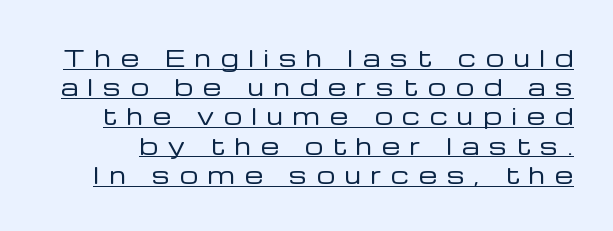
Q: Is the text bold? A: No.
Q: Is the text italic (slanted)? A: No, it is upright.
Q: Is the text underlined? A: Yes.
Q: Is the spacing between letters normal or unusually wide? A: Unusually wide.
Q: Is the spacing between lines tight, normal or loose? A: Normal.
